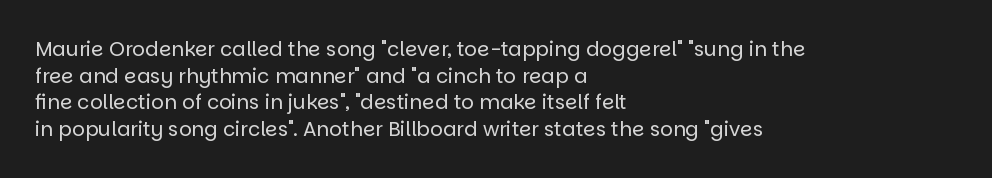
{"italic": "no", "bold": "no", "underline": "no", "align": "left", "line_spacing": "normal", "line_spacing_ratio": 1.33, "letter_spacing": "normal", "letter_spacing_em": 0.0, "glyph_px": 20}
